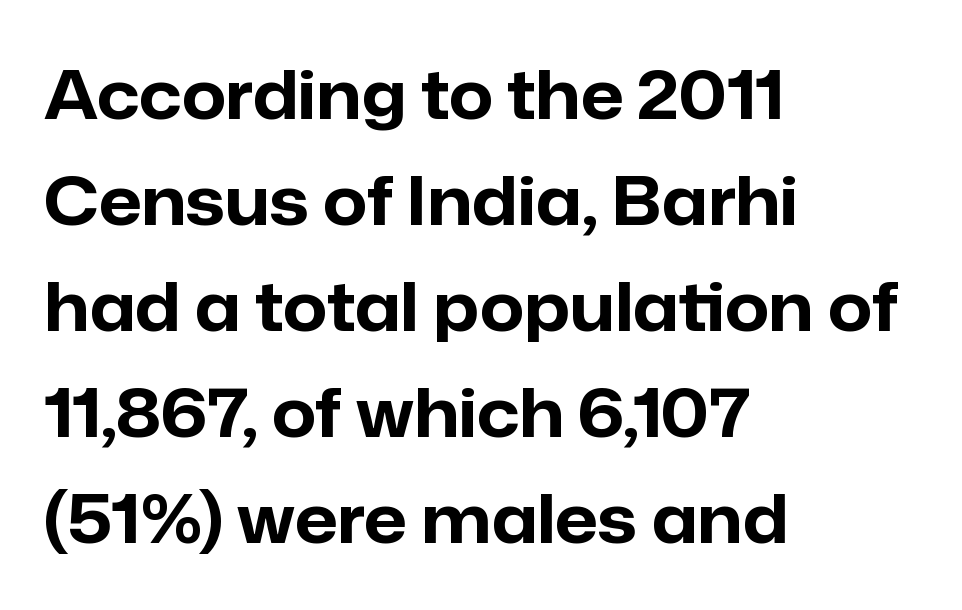
{"serif": "no", "italic": "no", "bold": "yes", "weight": "bold", "width": "normal", "stroke_contrast": "low", "x_height": "medium", "monospaced": "no", "underline": "no", "align": "left", "line_spacing": "normal", "line_spacing_ratio": 1.56, "letter_spacing": "normal", "letter_spacing_em": 0.0, "glyph_px": 68}
